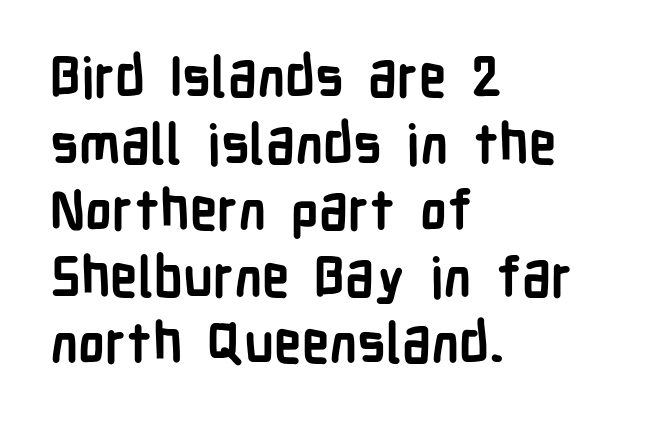
Q: Is the text bold? A: Yes.
Q: Is the text italic (slanted)? A: No, it is upright.
Q: Is the typeface a serif or a sans-serif typeface? A: Sans-serif.
Q: Is the text underlined? A: No.
Q: How is the paragraph aligned? A: Left-aligned.
Q: Is the spacing between letters normal or unusually wide? A: Normal.
Q: Width (condensed, normal, or wide)? A: Condensed.
Q: Stroke contrast? A: Low.
Q: x-height? A: Medium.
Q: Monospaced? A: No.
